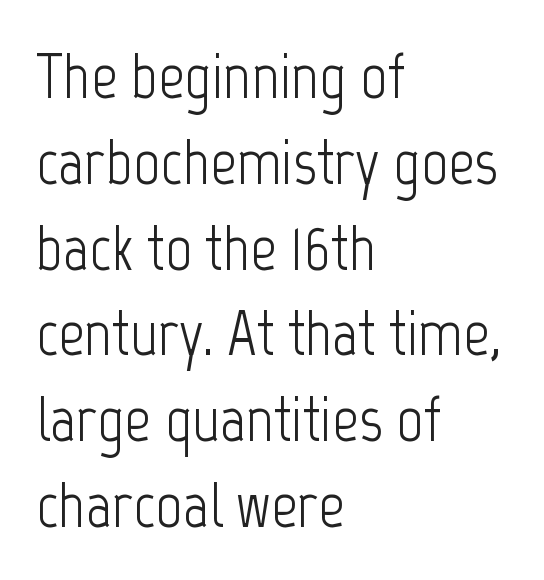
{"serif": "no", "italic": "no", "bold": "no", "weight": "light", "width": "condensed", "stroke_contrast": "low", "x_height": "medium", "monospaced": "no", "underline": "no", "align": "left", "line_spacing": "normal", "line_spacing_ratio": 1.32, "letter_spacing": "normal", "letter_spacing_em": 0.0, "glyph_px": 65}
